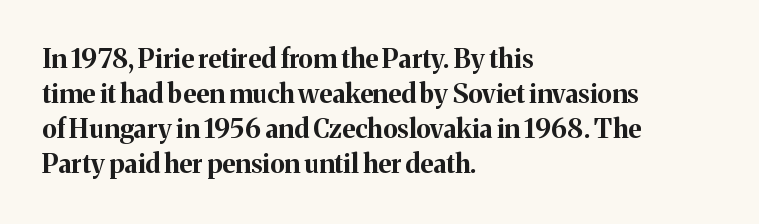
{"italic": "no", "bold": "yes", "underline": "no", "align": "left", "line_spacing": "normal", "line_spacing_ratio": 1.35, "letter_spacing": "normal", "letter_spacing_em": 0.0, "glyph_px": 26}
